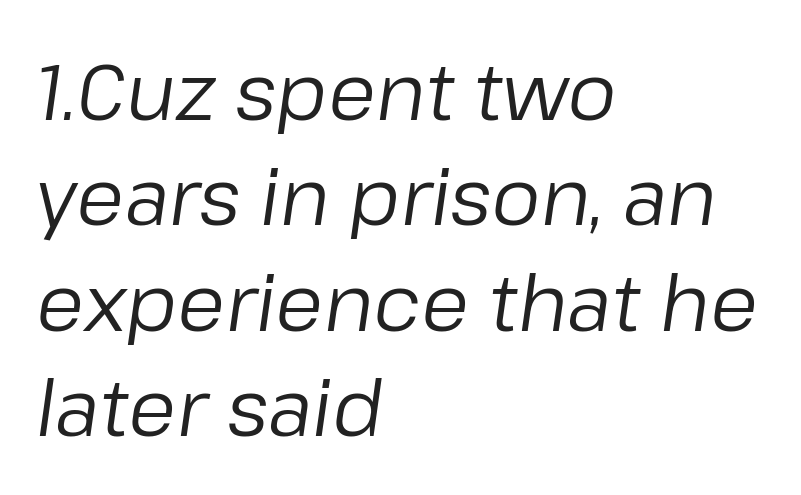
The image shows 78 px regular-weight type, italic (leaning right); set left-aligned, normal line spacing (1.35x), normal letter spacing, not underlined; low stroke contrast and a medium x-height.
